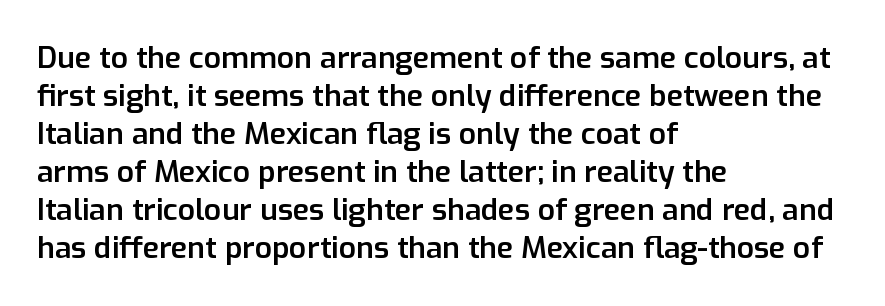
A roman cut, with each character standing at attention. In terms of weight, the rendering is demibold, just under bold. Each new line begins a customary step beneath the previous one. Inter-character spacing is left at the font's built-in metrics. Character widths vary here, with narrow letters taking less room than wide ones.
